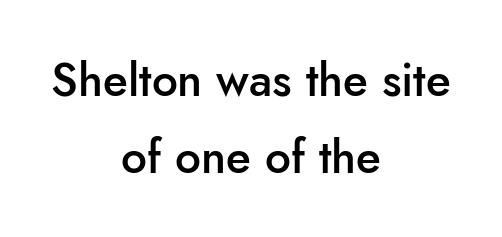
Letters rest on an invisible, unmarked baseline. These lines are composed in type without serifs. Words appear dense and cohesive because spacing is normal. Typographic density is moderately raised because the face is semibold.
